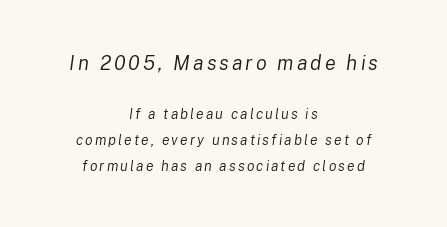
The image shows 20 px text type, italic (leaning right); set centered, line spacing 1.88x, not underlined; the first (top) block is 1.43x larger.
